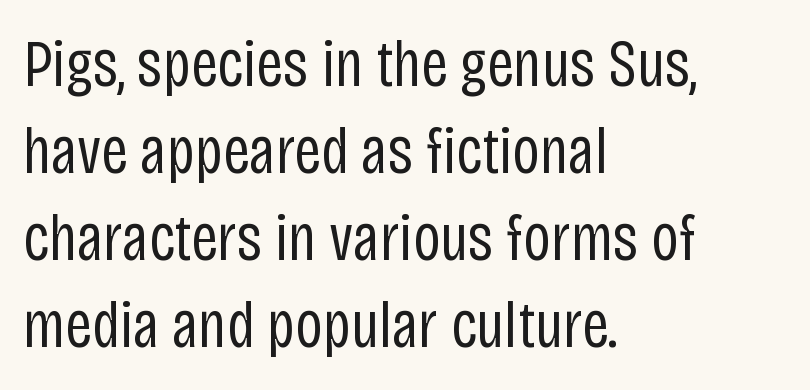
{"serif": "no", "italic": "no", "bold": "no", "weight": "regular", "width": "condensed", "stroke_contrast": "low", "x_height": "large", "monospaced": "no", "underline": "no", "align": "left", "line_spacing": "normal", "line_spacing_ratio": 1.3, "letter_spacing": "normal", "letter_spacing_em": 0.0, "glyph_px": 67}
